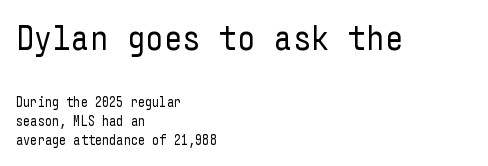
The image shows 36 px regular-weight, condensed sans-serif type, upright; set left-aligned, normal line spacing (1.35x), normal letter spacing, not underlined; the first (top) block is 2.57x larger; low stroke contrast and a medium x-height.
